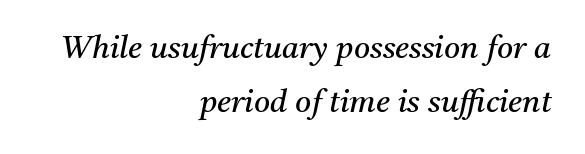
{"serif": "yes", "italic": "yes", "lean": "right", "slant_degrees": 11, "bold": "no", "weight": "regular", "width": "normal", "stroke_contrast": "medium", "x_height": "medium", "monospaced": "no", "underline": "no", "align": "right", "line_spacing_ratio": 1.73, "letter_spacing": "normal", "letter_spacing_em": 0.0, "glyph_px": 31}
